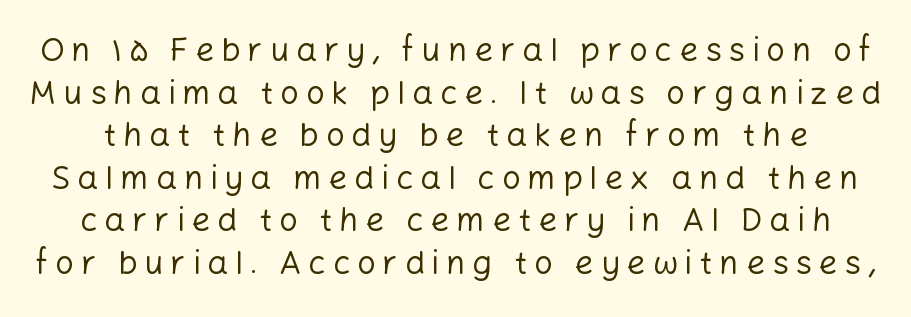
Q: Is the text bold? A: No.
Q: Is the text italic (slanted)? A: No, it is upright.
Q: Is the typeface a serif or a sans-serif typeface? A: Sans-serif.
Q: Is the text underlined? A: No.
Q: Is the spacing between letters normal or unusually wide? A: Unusually wide.
Q: Is the spacing between lines tight, normal or loose? A: Normal.
Q: Width (condensed, normal, or wide)? A: Normal.
Q: Stroke contrast? A: Low.
Q: x-height? A: Medium.
Q: Monospaced? A: No.
